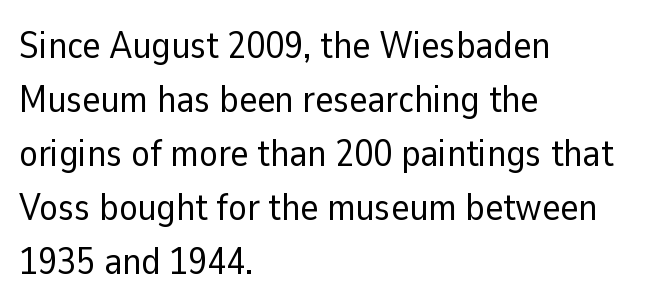
{"serif": "no", "italic": "no", "bold": "no", "weight": "regular", "width": "normal", "stroke_contrast": "low", "x_height": "medium", "monospaced": "no", "underline": "no", "align": "left", "line_spacing": "normal", "line_spacing_ratio": 1.42, "letter_spacing": "normal", "letter_spacing_em": 0.0, "glyph_px": 38}
